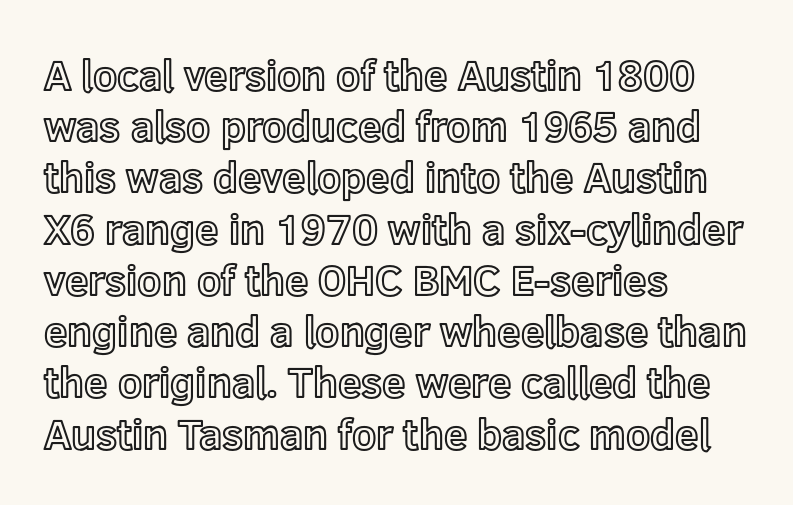
The image shows 42 px text type, upright; set left-aligned, line spacing 1.22x, normal letter spacing, not underlined; a medium x-height.
